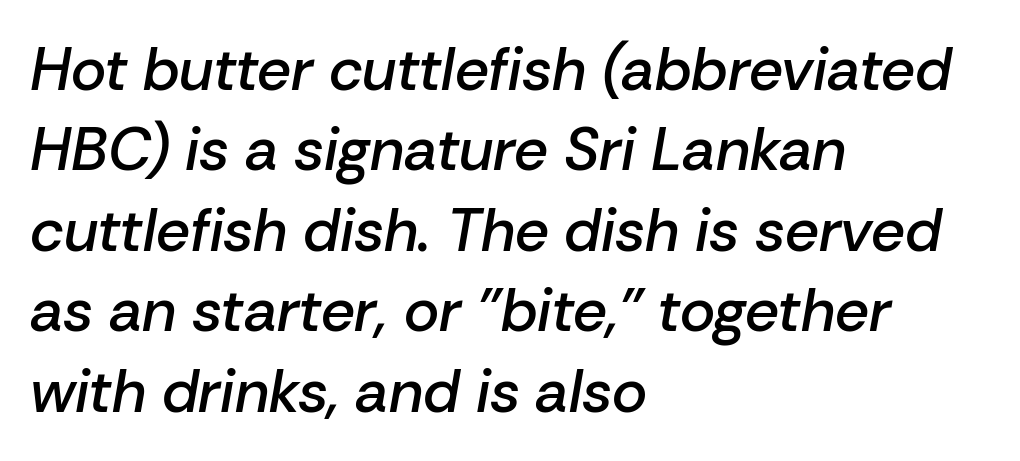
Firm but not heavy-handed strokes: this text is semibold. The letterforms sit shoulder to shoulder at normal distance. The rendering uses a moderate line-height, typical for paragraphs. Glance below the letters and you will spot only blank space. The typography opts for an oblique posture over an upright one. You could not count columns in this text — the font is proportionally spaced.
